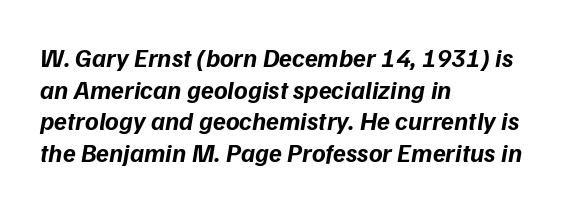
The image shows 26 px bold type, italic (leaning right); set left-aligned, line spacing 1.22x, normal letter spacing, not underlined.
